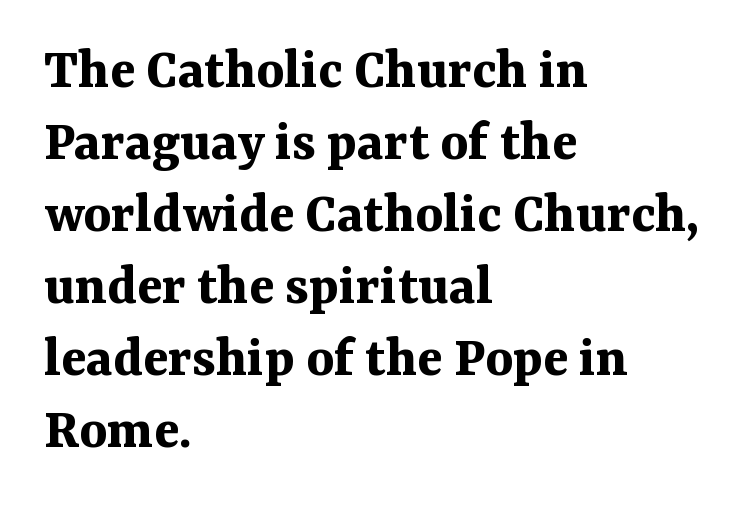
The image shows 59 px bold serif type, upright; set left-aligned, line spacing 1.22x, normal letter spacing, not underlined; medium stroke contrast and a medium x-height.
